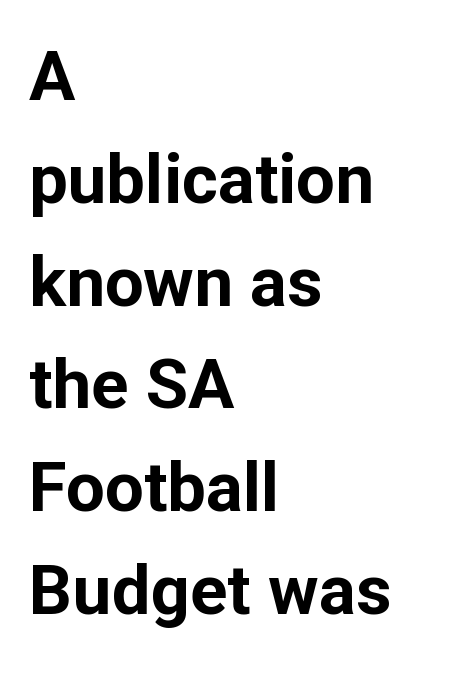
Q: Is the text bold? A: Yes.
Q: Is the text italic (slanted)? A: No, it is upright.
Q: Is the typeface a serif or a sans-serif typeface? A: Sans-serif.
Q: Is the text underlined? A: No.
Q: How is the paragraph aligned? A: Left-aligned.
Q: Is the spacing between letters normal or unusually wide? A: Normal.
Q: Is the spacing between lines tight, normal or loose? A: Normal.
Q: Width (condensed, normal, or wide)? A: Normal.
Q: Stroke contrast? A: Low.
Q: x-height? A: Medium.
Q: Monospaced? A: No.
